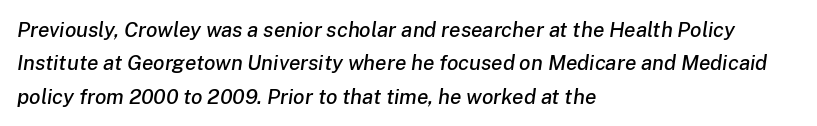
The image shows 21 px text type, italic (leaning right); set left-aligned, normal line spacing (1.59x), normal letter spacing, not underlined.
